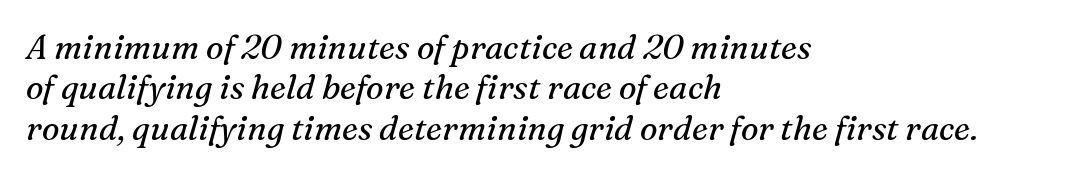
Q: Is the text bold? A: No.
Q: Is the text italic (slanted)? A: Yes, it leans right by about 16 degrees.
Q: Is the typeface a serif or a sans-serif typeface? A: Serif.
Q: Is the text underlined? A: No.
Q: How is the paragraph aligned? A: Left-aligned.
Q: Is the spacing between letters normal or unusually wide? A: Normal.
Q: Width (condensed, normal, or wide)? A: Normal.
Q: Stroke contrast? A: Medium.
Q: x-height? A: Medium.
Q: Monospaced? A: No.
